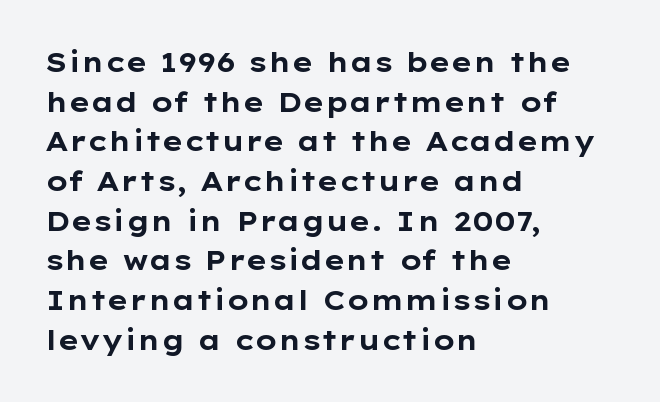
The glyphs are unaccompanied by any horizontal stroke below them. The characters look thick and weighty, a clear bold. Horizontally, the lines are justified to the leading edge only. Successive baselines arrive at the customary interval. Ordinary non-slanted type is in use.
